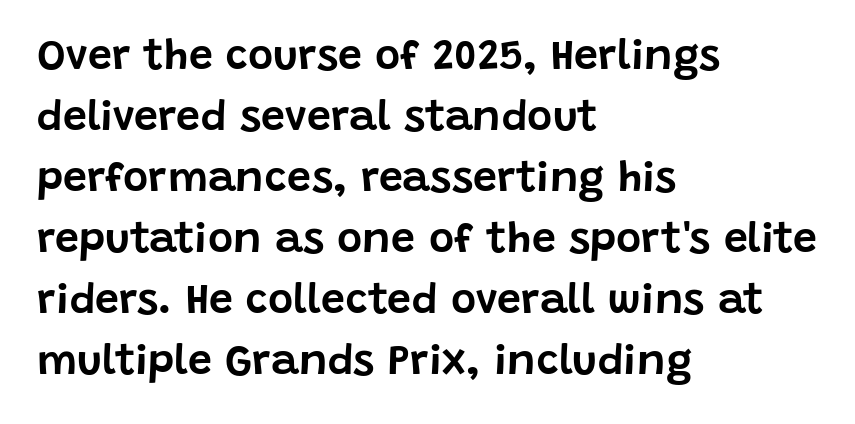
{"serif": "no", "italic": "no", "width": "normal", "stroke_contrast": "low", "x_height": "large", "monospaced": "no", "underline": "no", "align": "left", "line_spacing": "normal", "line_spacing_ratio": 1.42, "letter_spacing": "normal", "letter_spacing_em": 0.0, "glyph_px": 43}
